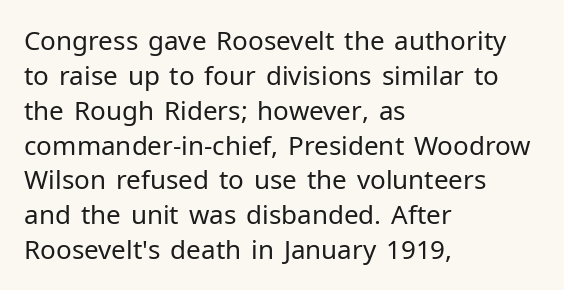
{"italic": "no", "bold": "no", "underline": "no", "align": "left", "line_spacing": "normal", "line_spacing_ratio": 1.34, "letter_spacing": "normal", "letter_spacing_em": 0.0, "glyph_px": 26}
